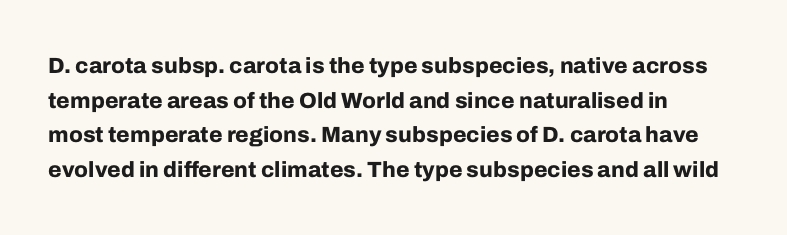
Q: Is the text bold? A: Yes.
Q: Is the text italic (slanted)? A: No, it is upright.
Q: Is the text underlined? A: No.
Q: How is the paragraph aligned? A: Left-aligned.
Q: Is the spacing between letters normal or unusually wide? A: Normal.
Q: Is the spacing between lines tight, normal or loose? A: Normal.
